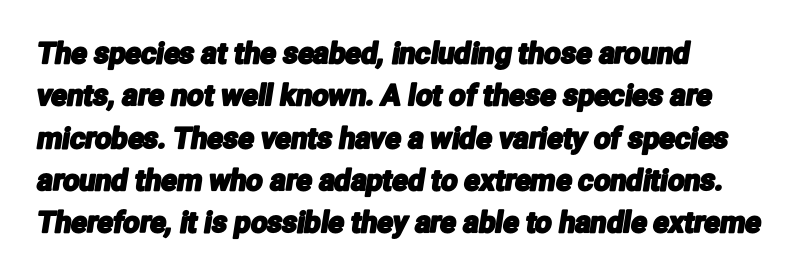
{"serif": "no", "width": "condensed", "stroke_contrast": "low", "x_height": "medium", "monospaced": "no", "underline": "no", "align": "left", "line_spacing": "normal", "line_spacing_ratio": 1.46, "letter_spacing": "normal", "letter_spacing_em": 0.0, "glyph_px": 29}
